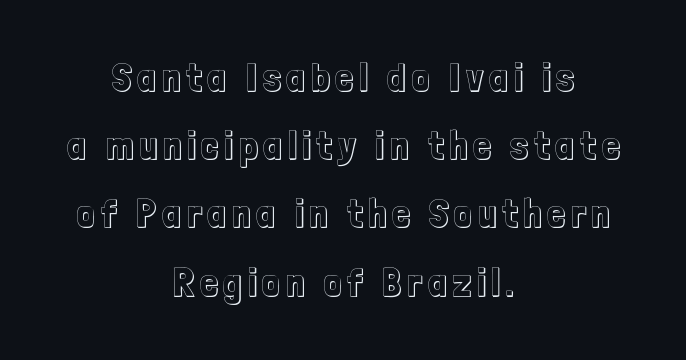
The image shows 39 px condensed type, upright; set centered, line spacing 1.75x, not underlined; a medium x-height.
